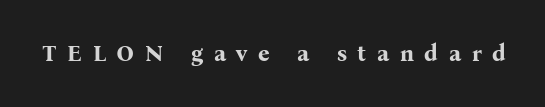
Q: Is the text bold? A: Yes.
Q: Is the text italic (slanted)? A: No, it is upright.
Q: Is the text underlined? A: No.
Q: Is the spacing between letters normal or unusually wide? A: Unusually wide.
